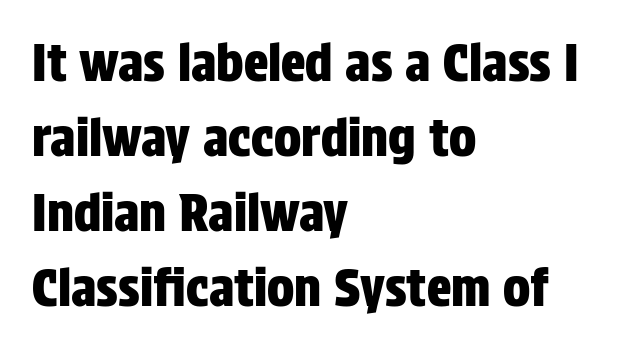
Q: Is the text italic (slanted)? A: No, it is upright.
Q: Is the typeface a serif or a sans-serif typeface? A: Sans-serif.
Q: Is the text underlined? A: No.
Q: How is the paragraph aligned? A: Left-aligned.
Q: Is the spacing between letters normal or unusually wide? A: Normal.
Q: Is the spacing between lines tight, normal or loose? A: Normal.
Q: Width (condensed, normal, or wide)? A: Condensed.
Q: Stroke contrast? A: Low.
Q: x-height? A: Large.
Q: Monospaced? A: No.
